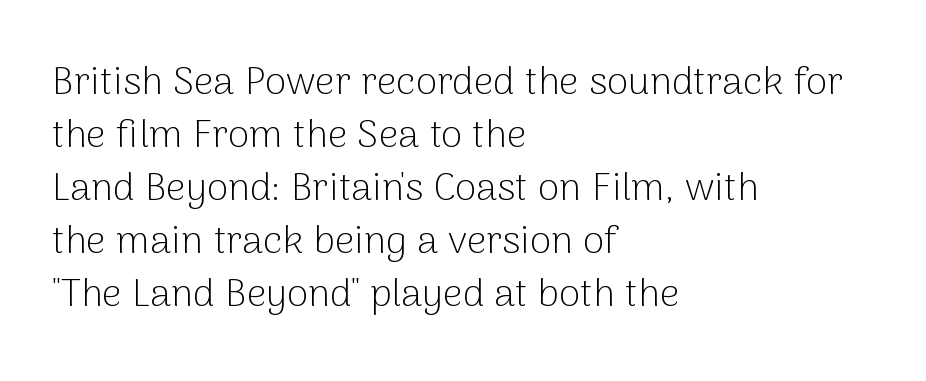
The image shows 39 px light sans-serif type, upright; set left-aligned, normal line spacing (1.36x), normal letter spacing, not underlined; low stroke contrast and a medium x-height.
